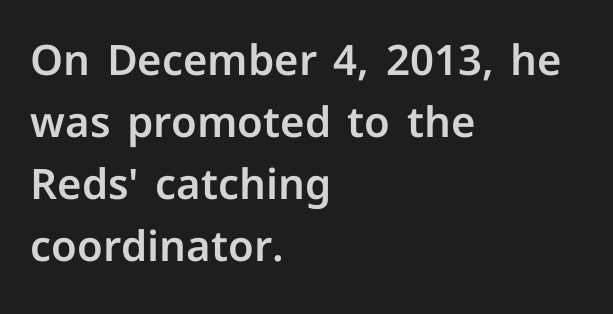
{"serif": "no", "italic": "no", "width": "normal", "stroke_contrast": "low", "x_height": "medium", "monospaced": "no", "underline": "no", "align": "left", "line_spacing": "normal", "line_spacing_ratio": 1.48, "letter_spacing": "normal", "letter_spacing_em": 0.0, "glyph_px": 42}
